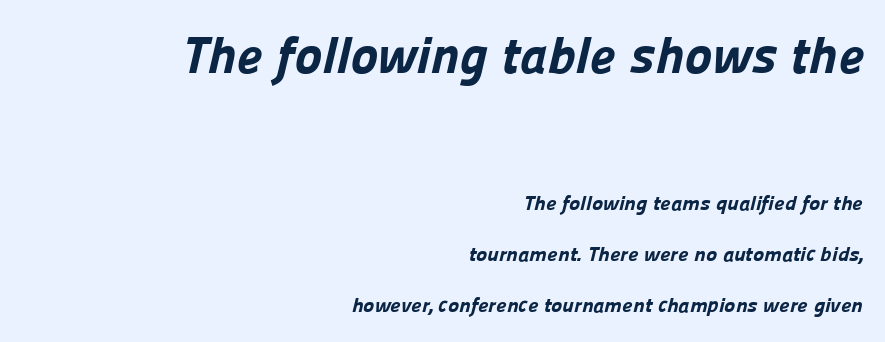
Every row of glyphs terminates at an identical x-position on the right. The passage shown is typed in a proportional face where columns would drift. The typeface chosen for these lines omits serifs. Is the letter spacing exaggerated? No — it looks like the ordinary default.
